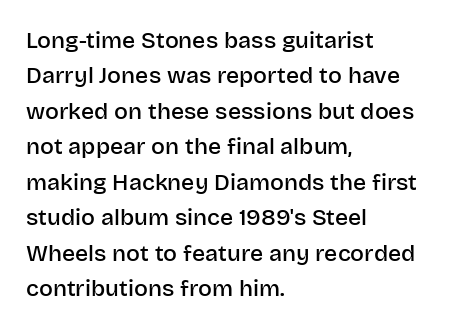
A bit beefed up — I'd call it semibold rather than bold. Upright lettering throughout. Students, observe: this is what conventionally led text looks like. The typesetter chose a ragged-right arrangement here. The rendering keeps characters at their native spacing. Only glyphs here, with clear space below each row.
